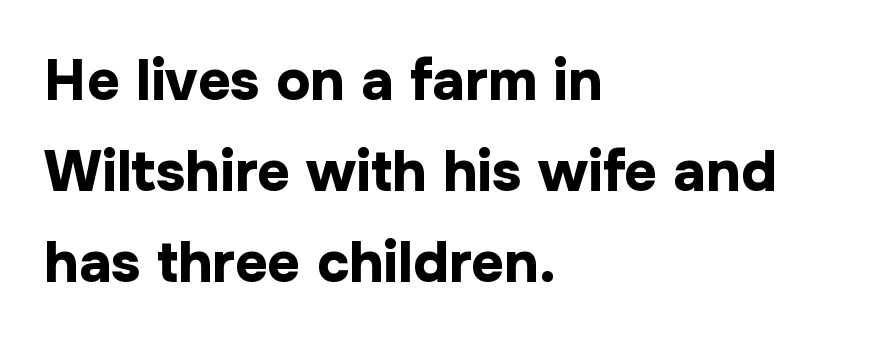
Designer's note — italics off, roman on. Normally led — the rows are evenly, conventionally spaced. A full-strength bold gives these letters their thick strokes. Clear beneath every line of the passage. The face used here is proportionally spaced, like ordinary book or web type. No extra tracking has been applied to these lines.
